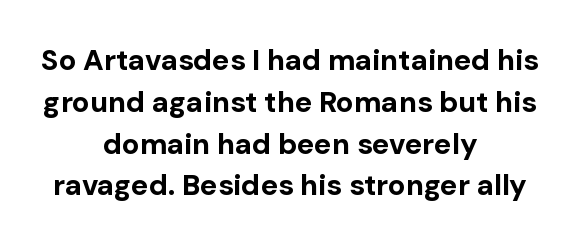
{"serif": "no", "italic": "no", "bold": "yes", "weight": "bold", "width": "normal", "stroke_contrast": "low", "x_height": "medium", "monospaced": "no", "underline": "no", "align": "center", "line_spacing": "normal", "line_spacing_ratio": 1.44, "letter_spacing": "normal", "letter_spacing_em": 0.0, "glyph_px": 29}
